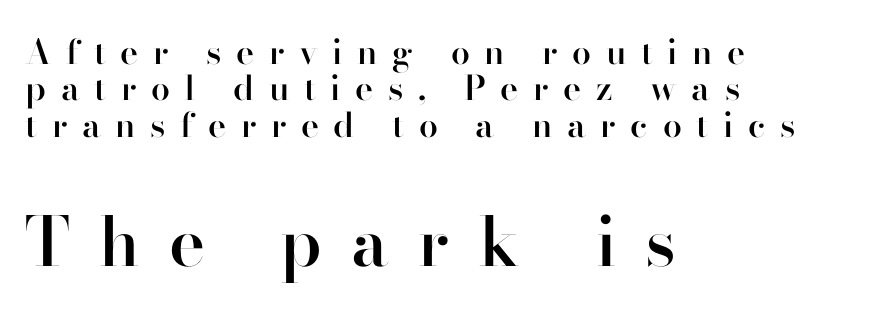
Nobody drew a line under any word here. Each letter's strokes conclude bluntly, with no projecting serifs. Does the lettering tilt? It doesn't — this is upright. Typesetter's note — lower block bumped up in size, upper block left smaller.
